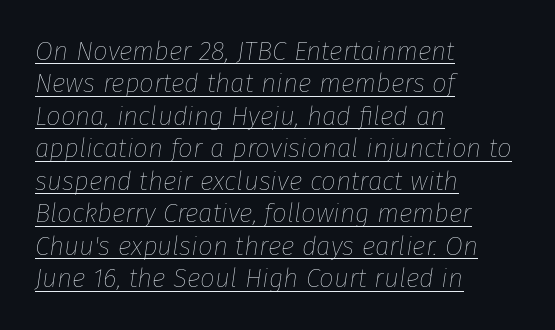
Casual observation: everything's shoved over to the left. This sample uses plain, unmodified letter spacing. The strokes carry an ordinary text weight at most. Has an underline been added? It has. This sample keeps an unexceptional amount of space between lines.
